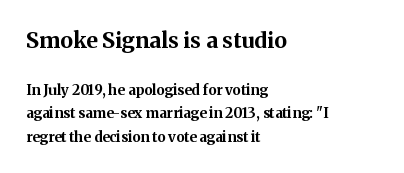
The image shows 22 px bold type, upright; set left-aligned, normal line spacing (1.69x), normal letter spacing, not underlined; the first (top) block is 1.57x larger.
